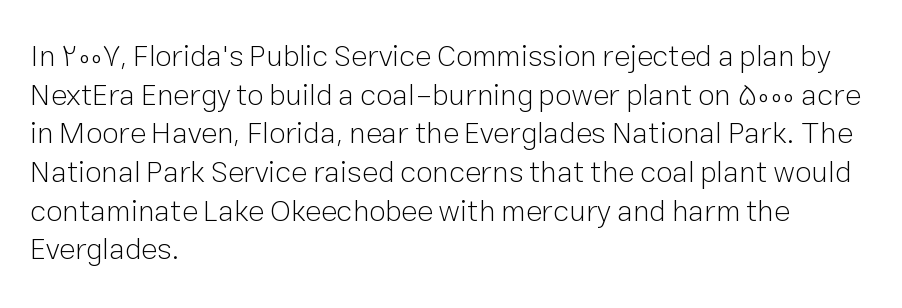
{"serif": "no", "italic": "no", "bold": "no", "weight": "light", "width": "normal", "stroke_contrast": "low", "x_height": "medium", "monospaced": "no", "underline": "no", "align": "left", "line_spacing": "normal", "line_spacing_ratio": 1.29, "letter_spacing": "normal", "letter_spacing_em": 0.0, "glyph_px": 30}
